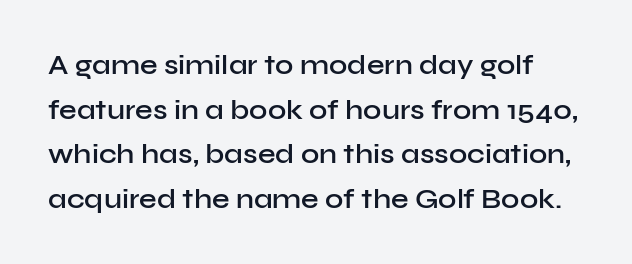
Q: Is the text bold? A: Semi-bold.
Q: Is the text italic (slanted)? A: No, it is upright.
Q: Is the typeface a serif or a sans-serif typeface? A: Sans-serif.
Q: Is the text underlined? A: No.
Q: Is the spacing between letters normal or unusually wide? A: Normal.
Q: Is the spacing between lines tight, normal or loose? A: Normal.
Q: Width (condensed, normal, or wide)? A: Normal.
Q: Stroke contrast? A: Low.
Q: x-height? A: Medium.
Q: Monospaced? A: No.
